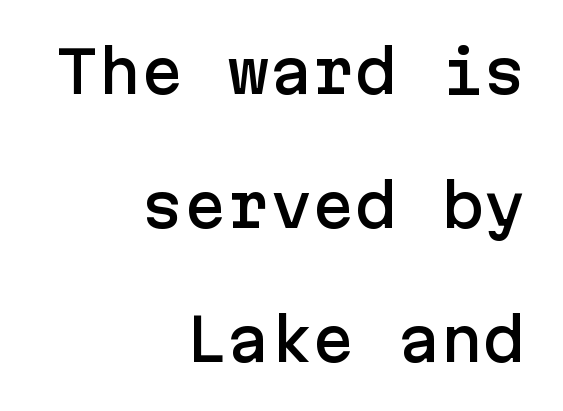
{"serif": "no", "italic": "no", "width": "normal", "stroke_contrast": "low", "x_height": "medium", "underline": "no", "align": "right", "line_spacing": "loose", "line_spacing_ratio": 2.35, "letter_spacing": "normal", "letter_spacing_em": 0.0, "glyph_px": 57}
